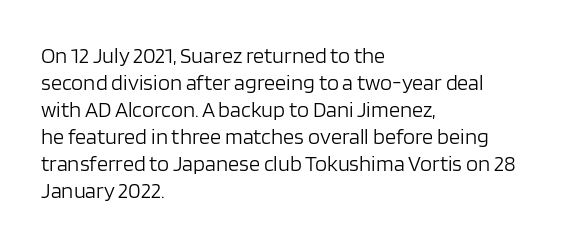
Q: Is the text bold? A: No.
Q: Is the text italic (slanted)? A: No, it is upright.
Q: Is the text underlined? A: No.
Q: How is the paragraph aligned? A: Left-aligned.
Q: Is the spacing between letters normal or unusually wide? A: Normal.
